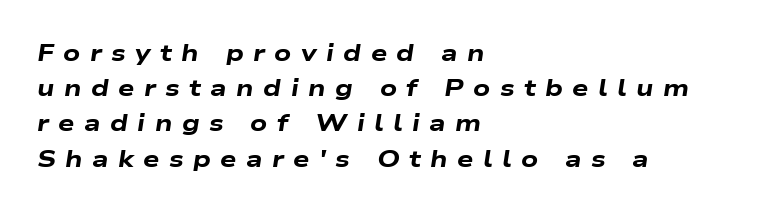
In terms of letterspacing, this is a distinctly airy, spread setting. A typesetter would mark this as italic. Compared with a centered layout, this one pins lines to the left instead. A clean baseline with only descenders dipping below it.
